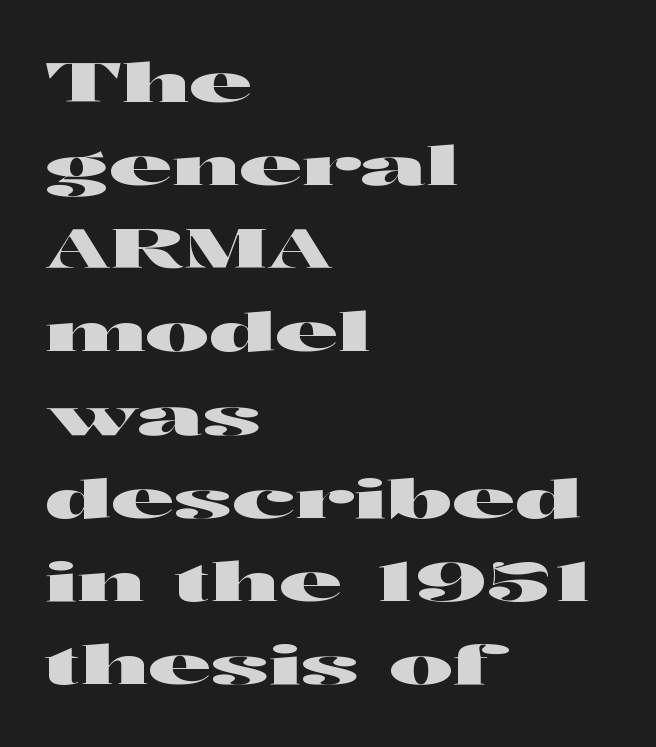
Q: Is the text italic (slanted)? A: No, it is upright.
Q: Is the typeface a serif or a sans-serif typeface? A: Sans-serif.
Q: Is the text underlined? A: No.
Q: How is the paragraph aligned? A: Left-aligned.
Q: Is the spacing between letters normal or unusually wide? A: Normal.
Q: Is the spacing between lines tight, normal or loose? A: Normal.
Q: Width (condensed, normal, or wide)? A: Wide.
Q: Stroke contrast? A: High.
Q: x-height? A: Medium.
Q: Monospaced? A: No.
